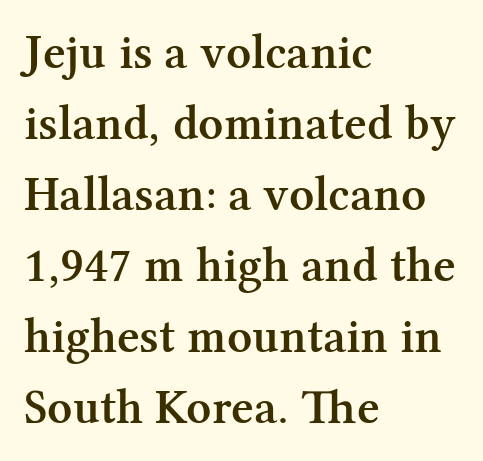
The image shows 49 px semibold serif type, upright; set left-aligned, normal line spacing (1.45x), normal letter spacing, not underlined; medium stroke contrast and a medium x-height.
